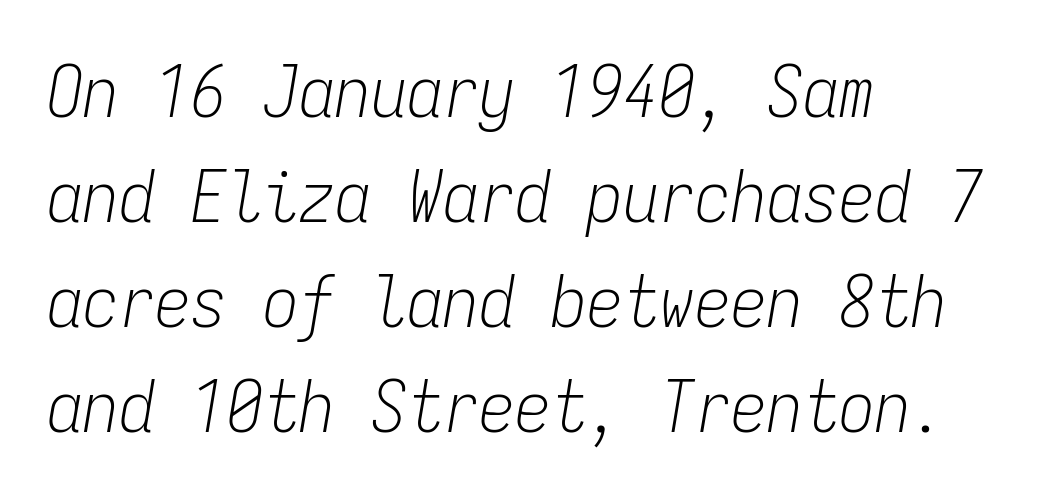
The face used here is monospaced, like something from a code editor. A student would call this left alignment; a typographer would say flush left, rag right. The lines sit at an ordinary, default distance from one another. What stands out about the letter spacing? Nothing — it is the standard amount. Stem width sits at or under what a default text font uses.
